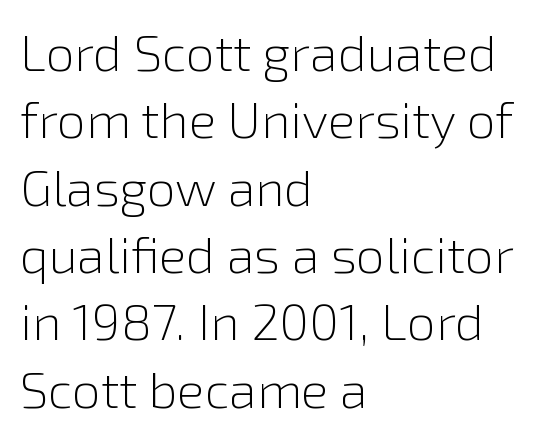
The rendering uses natural spacing where letterforms have individual widths. Decoration check: the copy has no underline. Every stem runs plumb, perpendicular to the baseline. In terms of letterspacing, this is plain default setting. Regarding serifs, this sample does without them. Honestly, the row spacing looks completely unremarkable.
